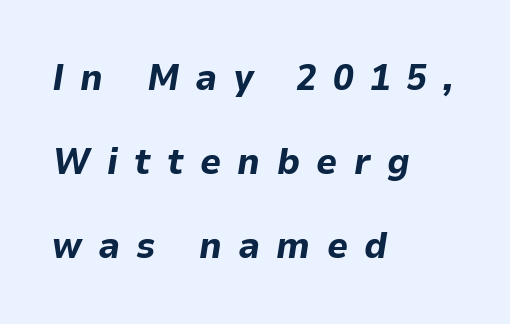
The image shows 37 px bold type, italic (leaning right); set left-aligned, loose line spacing (2.27x), unusually wide letter spacing (+0.44 em), not underlined; low stroke contrast and a medium x-height.
